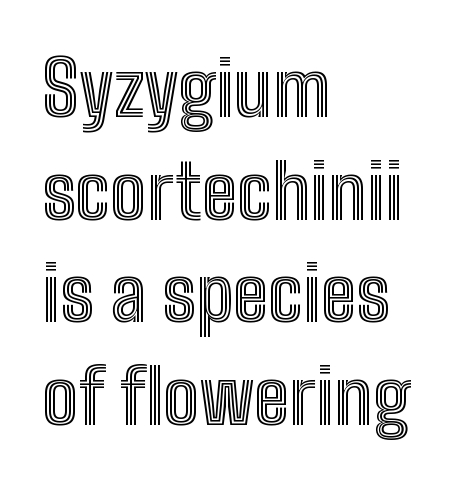
{"italic": "no", "width": "condensed", "x_height": "medium", "monospaced": "no", "underline": "no", "align": "left", "line_spacing": "normal", "line_spacing_ratio": 1.35, "letter_spacing": "normal", "letter_spacing_em": 0.0, "glyph_px": 76}
